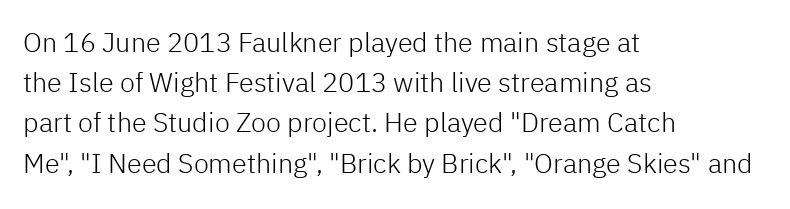
The paragraph shown leans on its left margin. Has an underline been added? It has not. The font's upright variant was chosen for this text. The cut favours lightness, reaching ordinary text weight at its darkest.
